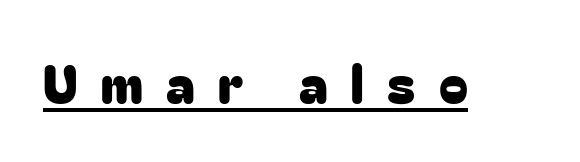
The image shows 52 px sans-serif type, upright; set unusually wide letter spacing (+0.45 em), underlined; low stroke contrast and a medium x-height.
